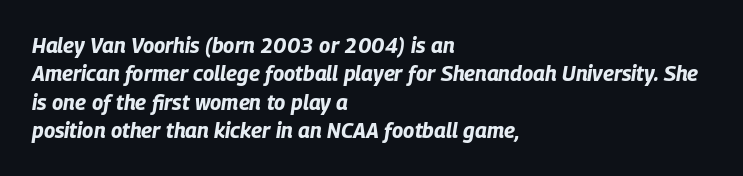
Strokes here are thick enough to call this a true bold. Looking at the ascenders, they clearly lean. Reading down the column, the eye jumps a familiar distance to each next line. Rule under the text: the space is simply empty. Characters follow at the spacing the type designer built in.
